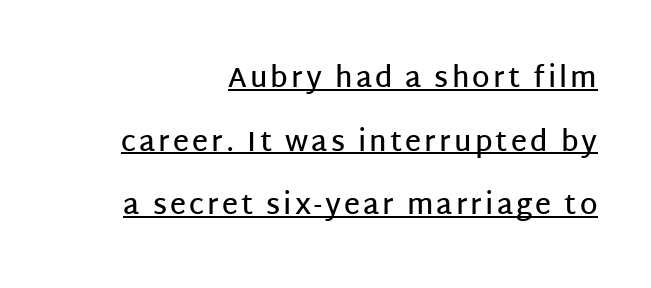
Q: Is the text bold? A: Semi-bold.
Q: Is the text italic (slanted)? A: No, it is upright.
Q: Is the typeface a serif or a sans-serif typeface? A: Sans-serif.
Q: Is the text underlined? A: Yes.
Q: How is the paragraph aligned? A: Right-aligned.
Q: Is the spacing between lines tight, normal or loose? A: Loose.
Q: Width (condensed, normal, or wide)? A: Normal.
Q: Stroke contrast? A: Low.
Q: x-height? A: Large.
Q: Monospaced? A: No.
